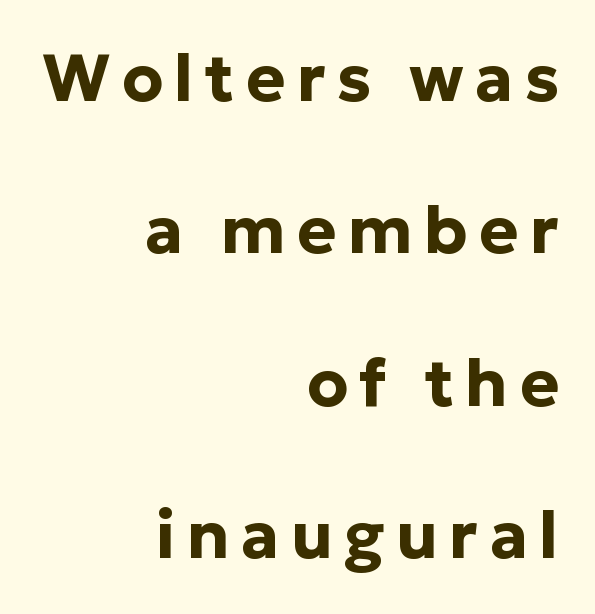
Students, this is bold: see how much ink each stroke carries. Is there any slant? The stems are plumb. No word sits above an underline. A typesetter would call this proportional, since set widths differ per character. The lines in this sample share a right terminus and differ only in where they begin. What's the leading like? Stretched, with rows far apart.
